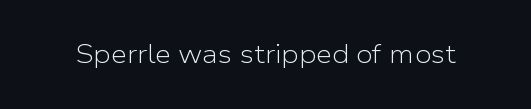
{"italic": "no", "bold": "no", "underline": "no", "letter_spacing": "normal", "letter_spacing_em": 0.0, "glyph_px": 26}
